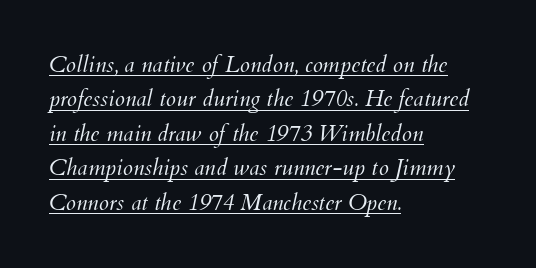
Q: Is the text bold? A: No.
Q: Is the text italic (slanted)? A: Yes, it leans right by about 12 degrees.
Q: Is the text underlined? A: Yes.
Q: How is the paragraph aligned? A: Left-aligned.
Q: Is the spacing between letters normal or unusually wide? A: Normal.
Q: Is the spacing between lines tight, normal or loose? A: Normal.
